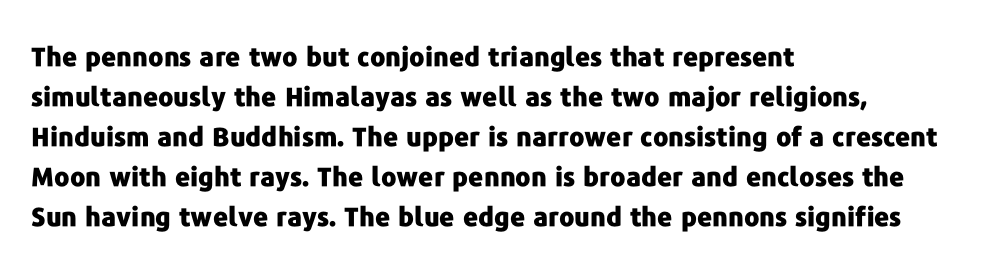
{"italic": "no", "bold": "yes", "underline": "no", "align": "left", "line_spacing": "normal", "line_spacing_ratio": 1.54, "letter_spacing": "normal", "letter_spacing_em": 0.0, "glyph_px": 26}
